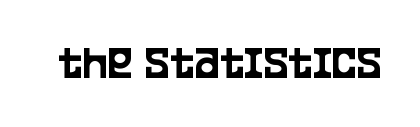
Q: Is the text italic (slanted)? A: No, it is upright.
Q: Is the typeface a serif or a sans-serif typeface? A: Sans-serif.
Q: Is the text underlined? A: No.
Q: Is the spacing between letters normal or unusually wide? A: Normal.
Q: Width (condensed, normal, or wide)? A: Condensed.
Q: Stroke contrast? A: Low.
Q: x-height? A: Large.
Q: Monospaced? A: No.
